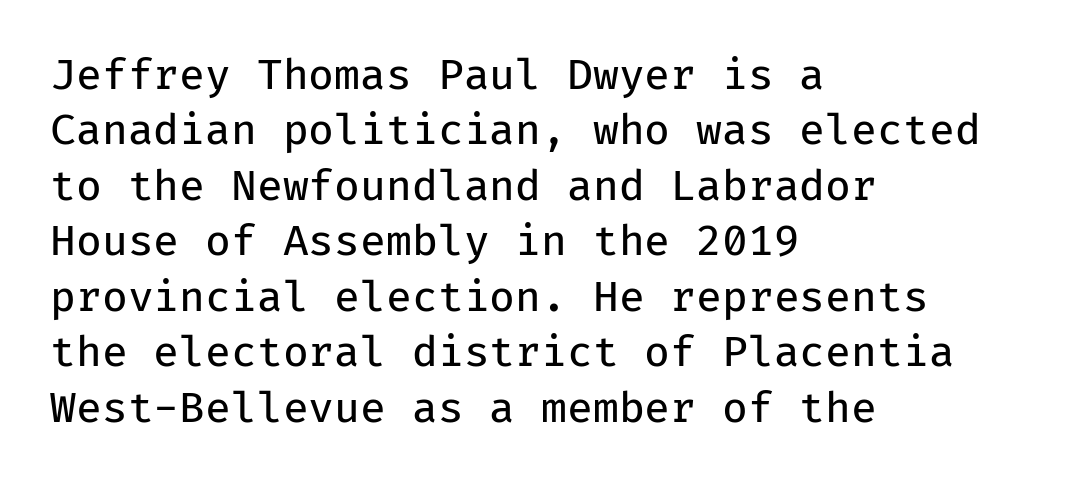
{"serif": "no", "italic": "no", "bold": "no", "weight": "regular", "width": "normal", "stroke_contrast": "low", "x_height": "medium", "monospaced": "yes", "underline": "no", "align": "left", "line_spacing": "normal", "line_spacing_ratio": 1.32, "letter_spacing": "normal", "letter_spacing_em": 0.0, "glyph_px": 42}
